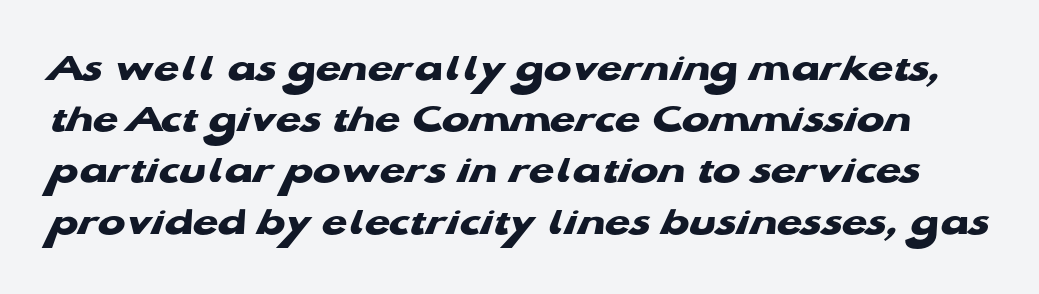
The image shows 41 px heavy, wide sans-serif type; set normal line spacing (1.25x), normal letter spacing, not underlined; low stroke contrast and a medium x-height.
